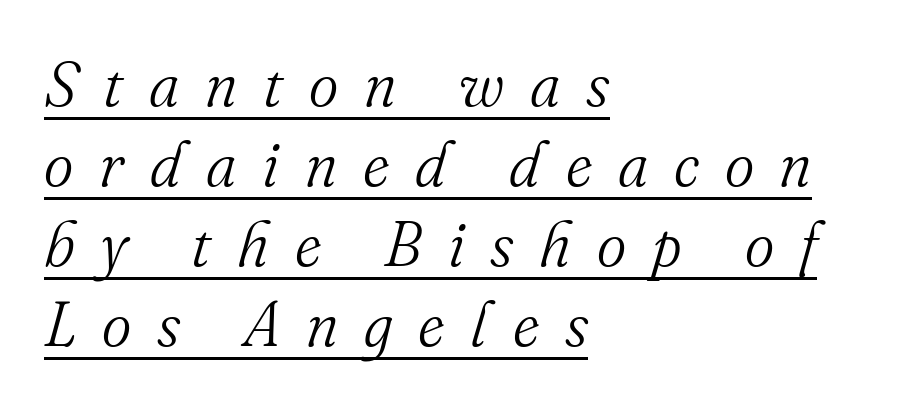
{"serif": "yes", "italic": "yes", "lean": "right", "slant_degrees": 16, "bold": "no", "weight": "light", "width": "normal", "stroke_contrast": "medium", "x_height": "small", "monospaced": "no", "underline": "yes", "align": "left", "line_spacing": "normal", "line_spacing_ratio": 1.27, "letter_spacing": "wide", "letter_spacing_em": 0.41, "glyph_px": 63}
